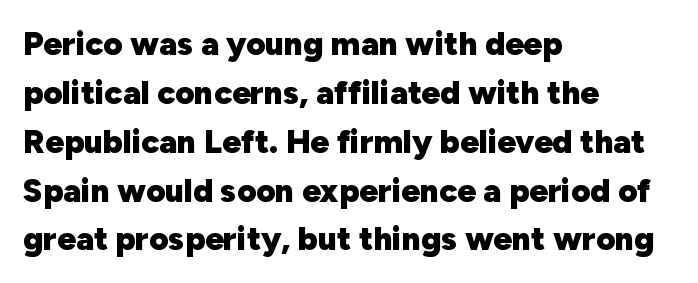
Note the varied advance widths — an 'i' is clearly narrower than an 'm'. Characters follow at the spacing the type designer built in. The vertical gap from one line to the next is medium. Does the type have serifs? No, each stem ends abruptly.
